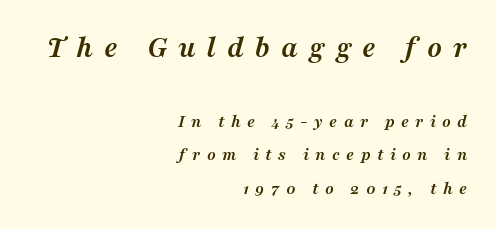
{"serif": "yes", "italic": "yes", "lean": "right", "slant_degrees": 16, "bold": "yes", "weight": "semibold", "width": "normal", "stroke_contrast": "medium", "x_height": "medium", "monospaced": "no", "underline": "no", "align": "right", "line_spacing_ratio": 1.85, "letter_spacing": "wide", "letter_spacing_em": 0.35, "larger_block": "first", "size_ratio": 1.72, "glyph_px": 31}
